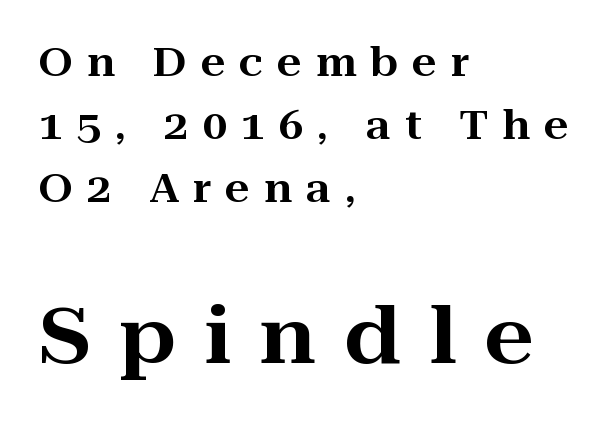
{"serif": "yes", "italic": "no", "width": "wide", "stroke_contrast": "high", "x_height": "medium", "monospaced": "no", "underline": "no", "align": "left", "line_spacing": "normal", "line_spacing_ratio": 1.61, "letter_spacing": "wide", "letter_spacing_em": 0.36, "larger_block": "second", "size_ratio": 2.0, "glyph_px": 78}
